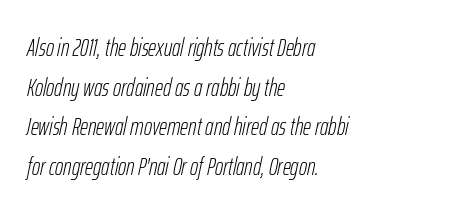
Descenders are the only things crossing below the line. Default kerning and tracking; the words read as compact shapes. The rendering applies a slant to the glyphs. Is this a heavy cut? Hardly; it is regular or lighter.
